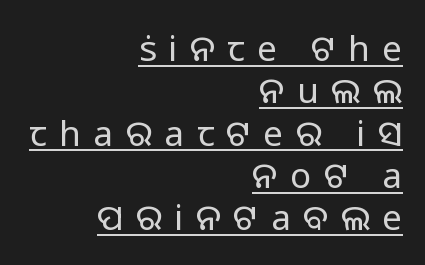
The image shows 35 px light sans-serif type, upright; set right-aligned, line spacing 1.21x, unusually wide letter spacing (+0.36 em), underlined; low stroke contrast and a medium x-height.
